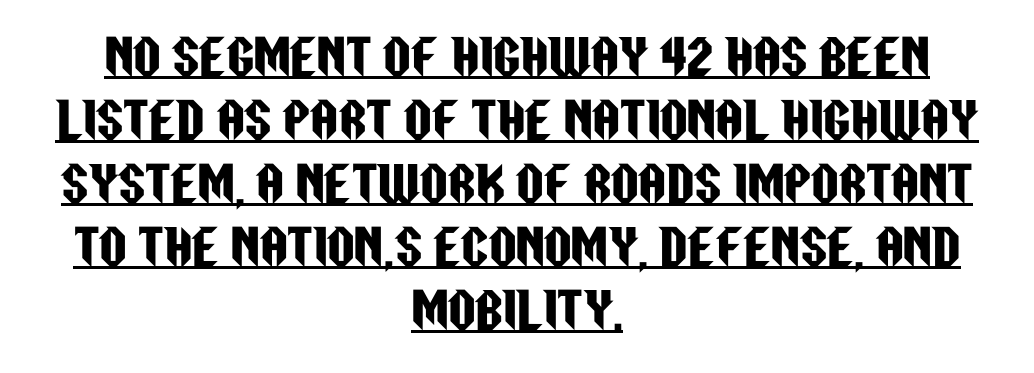
{"serif": "no", "italic": "no", "width": "condensed", "stroke_contrast": "low", "x_height": "large", "monospaced": "no", "underline": "yes", "align": "center", "line_spacing": "normal", "line_spacing_ratio": 1.32, "letter_spacing": "normal", "letter_spacing_em": 0.0, "glyph_px": 48}
